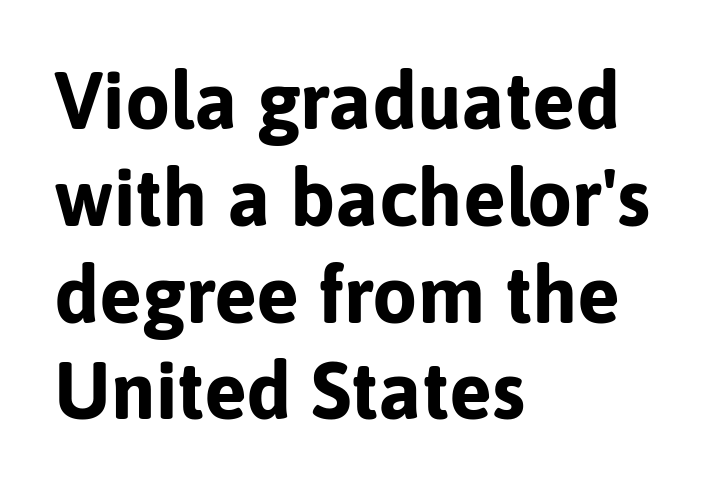
Q: Is the text bold? A: Yes.
Q: Is the text italic (slanted)? A: No, it is upright.
Q: Is the typeface a serif or a sans-serif typeface? A: Sans-serif.
Q: Is the text underlined? A: No.
Q: How is the paragraph aligned? A: Left-aligned.
Q: Is the spacing between letters normal or unusually wide? A: Normal.
Q: Width (condensed, normal, or wide)? A: Normal.
Q: Stroke contrast? A: Low.
Q: x-height? A: Medium.
Q: Monospaced? A: No.
